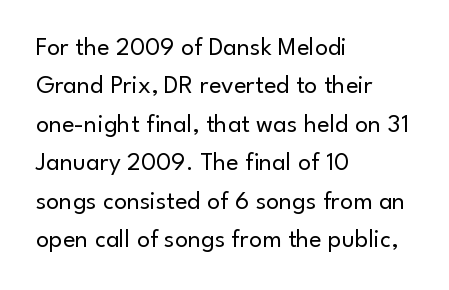
{"italic": "no", "bold": "no", "underline": "no", "align": "left", "line_spacing": "normal", "line_spacing_ratio": 1.48, "letter_spacing": "normal", "letter_spacing_em": 0.0, "glyph_px": 26}
